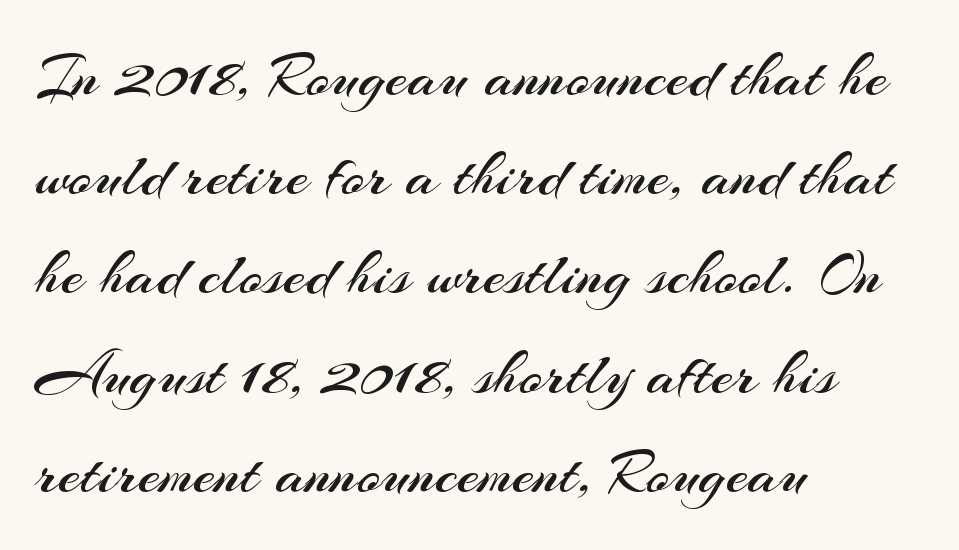
Clear beneath every line of the passage. Do the characters align in a grid? No, the font is proportional. A student would call this left alignment; a typographer would say flush left, rag right.
